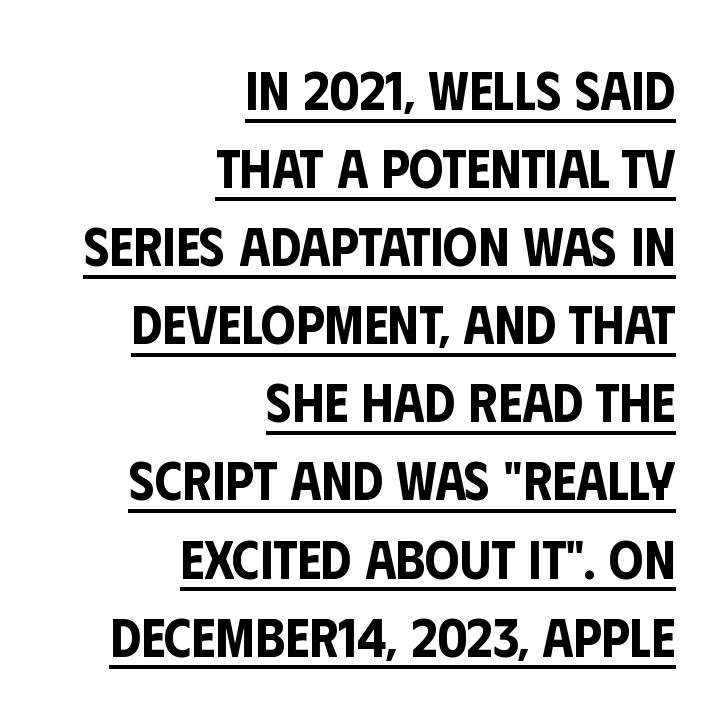
This sample uses plain, unmodified letter spacing. Has an underline been added? It has. Is this a fixed-width face? No — the glyphs have proportional, varying widths. The designer went with a sans here, leaving each stem footless.
